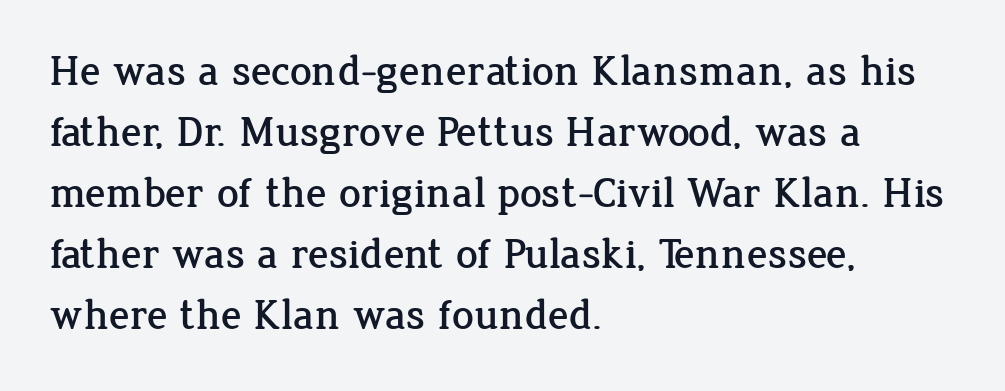
Compared with typical body copy, the letter spacing here is the same. Is this a fixed-width face? No — the glyphs have proportional, varying widths. Just letters on the line, the space beneath them empty. Notice how the passage keeps a crisp vertical edge on the left only. Are there feet on the stems? There are — it's a serif.
